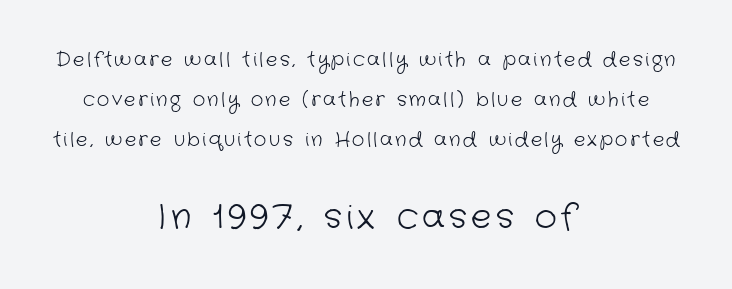
{"serif": "no", "bold": "no", "weight": "light", "width": "normal", "stroke_contrast": "low", "x_height": "medium", "monospaced": "no", "underline": "no", "align": "center", "line_spacing": "loose", "line_spacing_ratio": 2.1, "larger_block": "second", "size_ratio": 1.79, "glyph_px": 34}
